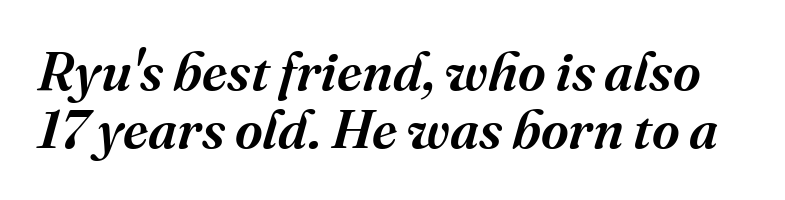
Posture: slanted. Note the varied advance widths — an 'i' is clearly narrower than an 'm'. The rendering keeps characters at their native spacing. A typesetter would label this face a serif. Words float on clear page, feet unadorned. A bit beefed up — I'd call it semibold rather than bold.
